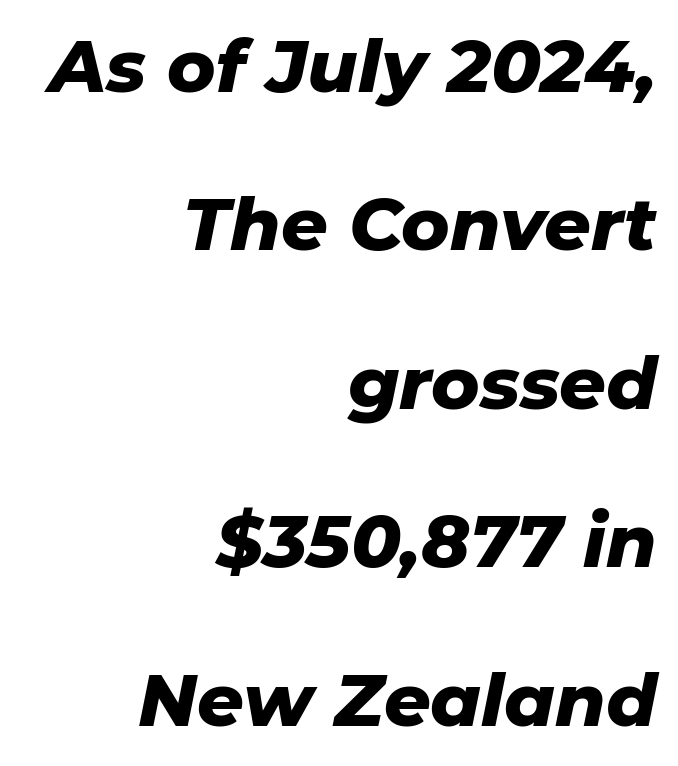
The image shows 73 px heavy type, italic (leaning right); set right-aligned, loose line spacing (2.17x), normal letter spacing, not underlined; low stroke contrast and a medium x-height.
